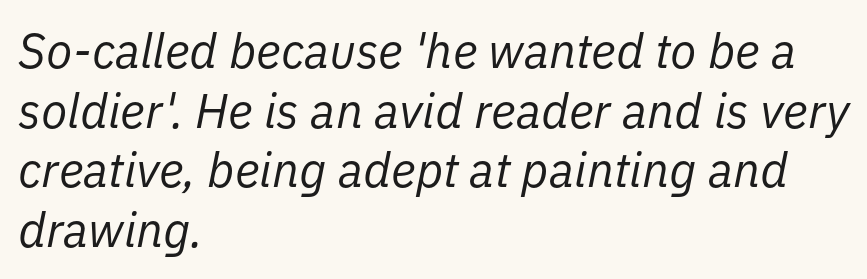
{"italic": "yes", "lean": "right", "slant_degrees": 11, "bold": "no", "weight": "regular", "width": "normal", "stroke_contrast": "low", "x_height": "medium", "monospaced": "no", "underline": "no", "align": "left", "line_spacing_ratio": 1.24, "letter_spacing": "normal", "letter_spacing_em": 0.0, "glyph_px": 48}
